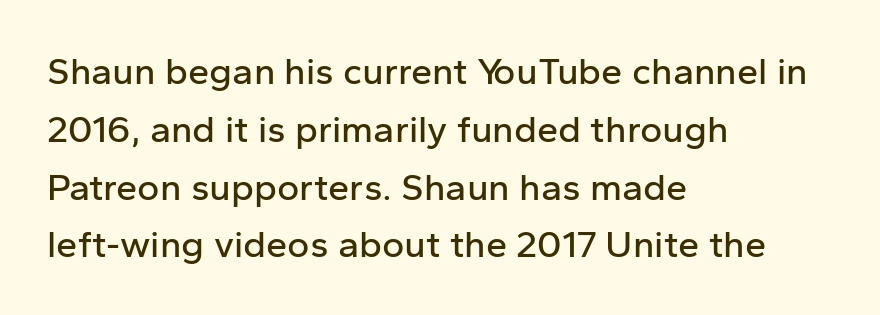
{"serif": "no", "italic": "no", "width": "normal", "stroke_contrast": "low", "x_height": "medium", "monospaced": "no", "underline": "no", "align": "left", "line_spacing": "normal", "line_spacing_ratio": 1.52, "letter_spacing": "normal", "letter_spacing_em": 0.0, "glyph_px": 38}
